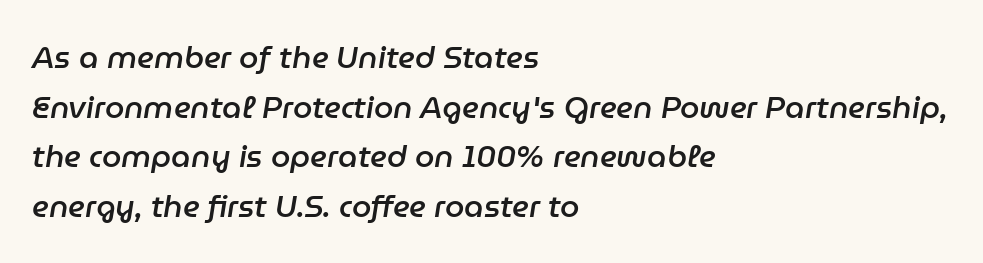
Q: Is the text bold? A: Semi-bold.
Q: Is the text italic (slanted)? A: Yes, it leans right by about 9 degrees.
Q: Is the text underlined? A: No.
Q: How is the paragraph aligned? A: Left-aligned.
Q: Is the spacing between letters normal or unusually wide? A: Normal.
Q: Is the spacing between lines tight, normal or loose? A: Normal.
Q: Width (condensed, normal, or wide)? A: Normal.
Q: Stroke contrast? A: Low.
Q: x-height? A: Medium.
Q: Monospaced? A: No.
